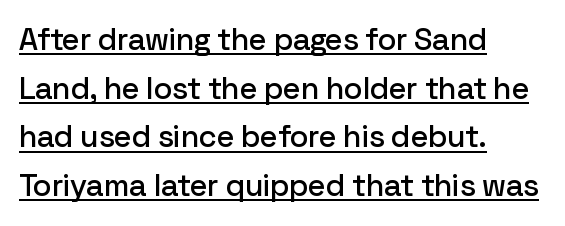
The image shows 31 px sans-serif type, upright; set left-aligned, normal line spacing (1.57x), normal letter spacing, underlined; low stroke contrast and a medium x-height.
